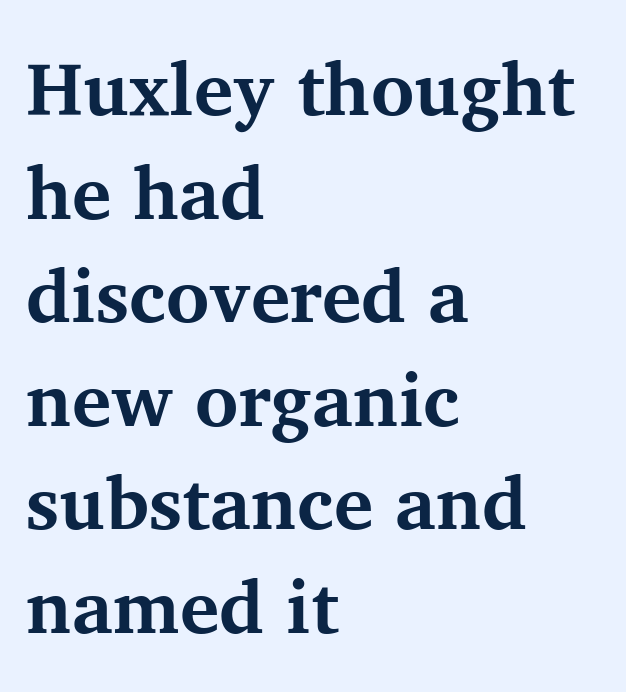
Chunky letters — that's bold for sure. Type style note: has serifs. Nope, not italic — everything's standing straight. Lines of text with bare space underneath. These lines keep a tight, regular rhythm from letter to letter.
